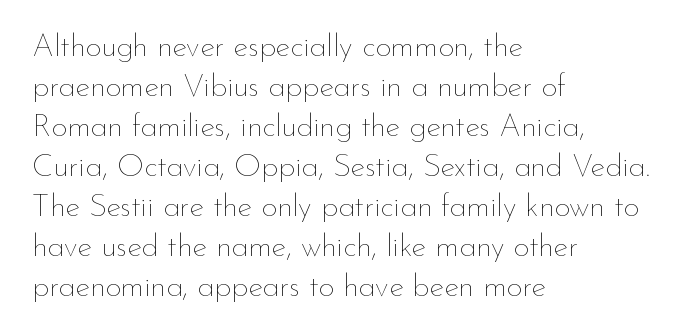
Q: Is the text bold? A: No.
Q: Is the text italic (slanted)? A: No, it is upright.
Q: Is the text underlined? A: No.
Q: How is the paragraph aligned? A: Left-aligned.
Q: Is the spacing between letters normal or unusually wide? A: Normal.
Q: Is the spacing between lines tight, normal or loose? A: Normal.
Q: Width (condensed, normal, or wide)? A: Normal.
Q: Stroke contrast? A: Low.
Q: x-height? A: Small.
Q: Monospaced? A: No.
